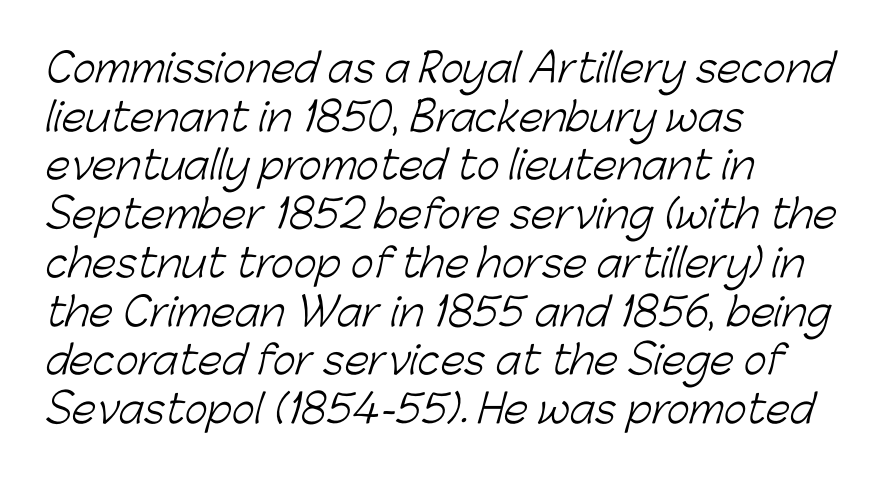
Q: Is the text bold? A: No.
Q: Is the typeface a serif or a sans-serif typeface? A: Sans-serif.
Q: Is the text underlined? A: No.
Q: How is the paragraph aligned? A: Left-aligned.
Q: Is the spacing between letters normal or unusually wide? A: Normal.
Q: Is the spacing between lines tight, normal or loose? A: Normal.
Q: Width (condensed, normal, or wide)? A: Normal.
Q: Stroke contrast? A: Low.
Q: x-height? A: Medium.
Q: Monospaced? A: No.
